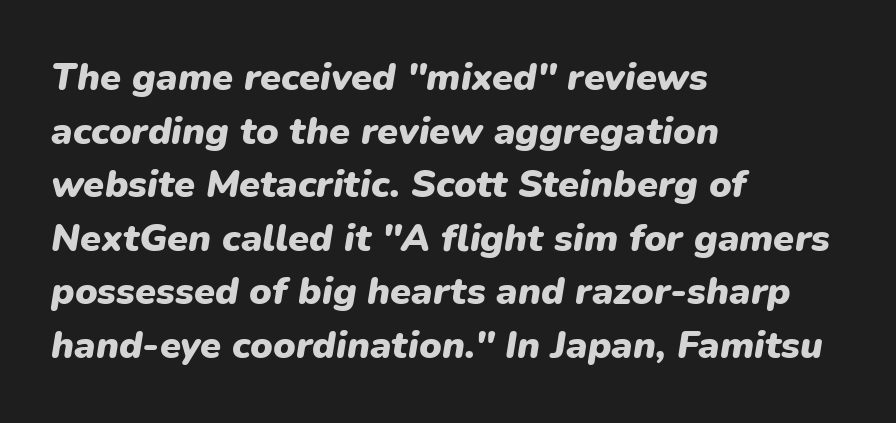
{"italic": "yes", "lean": "right", "slant_degrees": 9, "bold": "yes", "weight": "heavy", "width": "normal", "stroke_contrast": "low", "x_height": "medium", "monospaced": "no", "underline": "no", "align": "left", "line_spacing": "normal", "line_spacing_ratio": 1.41, "letter_spacing": "normal", "letter_spacing_em": 0.0, "glyph_px": 38}
